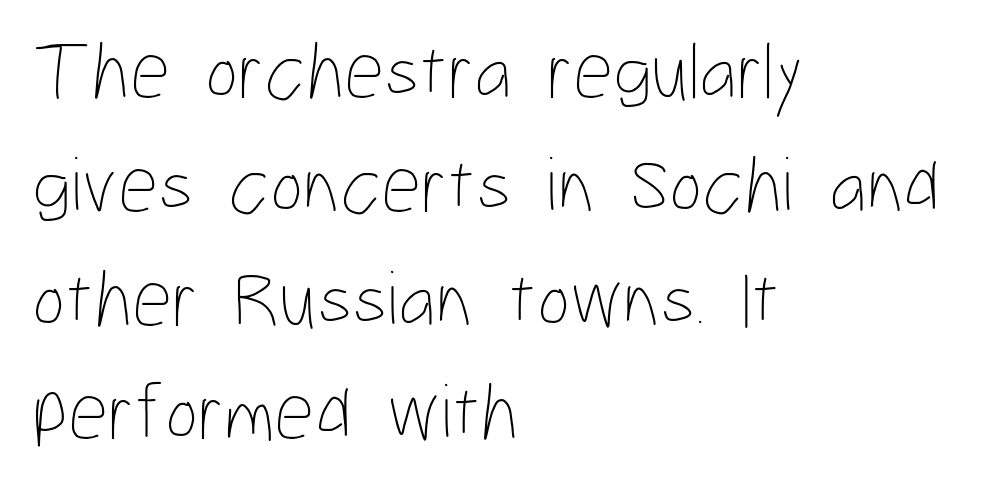
{"italic": "no", "bold": "no", "weight": "thin", "width": "condensed", "stroke_contrast": "low", "x_height": "medium", "monospaced": "no", "underline": "no", "align": "left", "line_spacing": "normal", "line_spacing_ratio": 1.44, "letter_spacing": "normal", "letter_spacing_em": 0.0, "glyph_px": 79}
